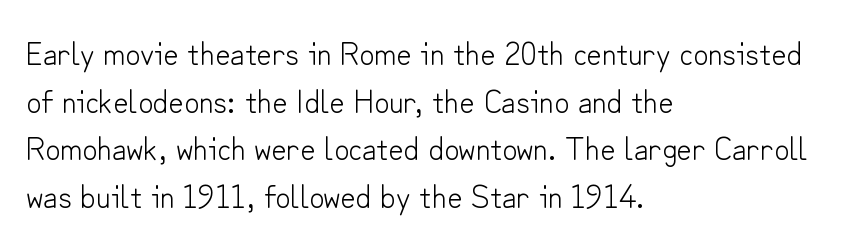
The paragraph shown leans on its left margin. This sample has the flowing, uneven cadence of proportional lettering. Here the glyphs are tracked normally, forming tight word shapes. Posture: vertical. Clear beneath every line of the passage.
